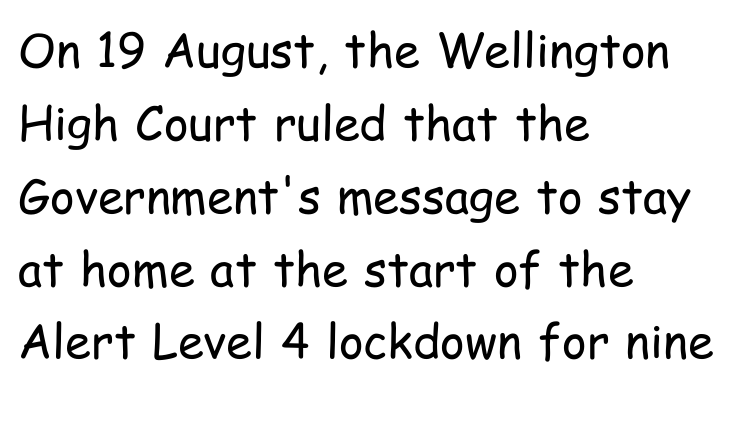
The space between consecutive lines is moderate. The face used here is rendered with its standard letterfit. Is there any slant? The stems are plumb. Where is the straight margin? On the left. The characters display no serif detailing; their extremities are plain.
